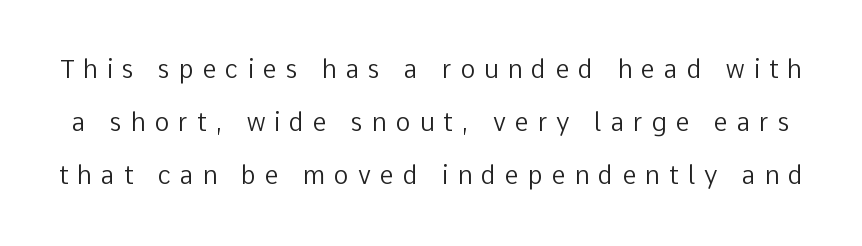
The image shows 25 px text type, upright; set loose line spacing (2.13x), unusually wide letter spacing (+0.36 em), not underlined.
